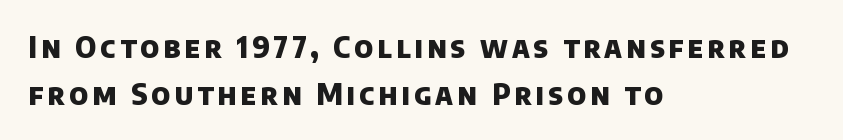
{"serif": "no", "bold": "yes", "weight": "heavy", "width": "normal", "stroke_contrast": "low", "x_height": "large", "monospaced": "no", "underline": "no", "align": "left", "line_spacing": "normal", "line_spacing_ratio": 1.62, "glyph_px": 29}
